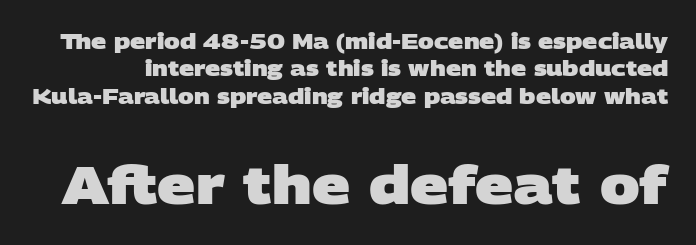
{"serif": "no", "bold": "yes", "weight": "heavy", "width": "wide", "stroke_contrast": "low", "x_height": "large", "monospaced": "no", "underline": "no", "line_spacing": "normal", "line_spacing_ratio": 1.3, "letter_spacing": "normal", "letter_spacing_em": 0.0, "larger_block": "second", "size_ratio": 2.52, "glyph_px": 53}
